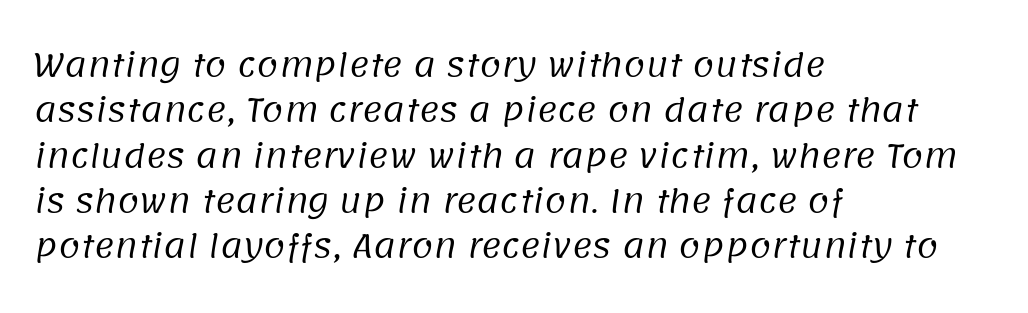
The characters display no serif detailing; their extremities are plain. Do the characters align in a grid? No, the font is proportional. The rendering uses a moderate line-height, typical for paragraphs. Honestly, there is no underline to notice here at all. No chunkiness to these letters — they're not bold.
